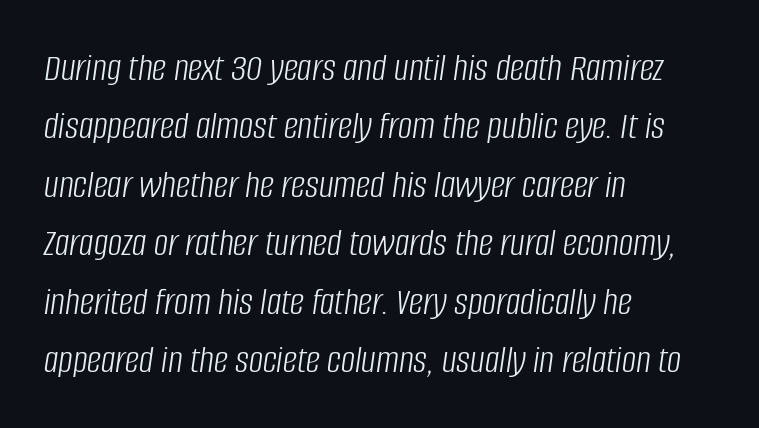
{"italic": "yes", "lean": "right", "slant_degrees": 8, "bold": "no", "weight": "light", "width": "condensed", "stroke_contrast": "low", "x_height": "large", "monospaced": "no", "underline": "no", "align": "left", "line_spacing": "normal", "line_spacing_ratio": 1.46, "letter_spacing": "normal", "letter_spacing_em": 0.0, "glyph_px": 40}
